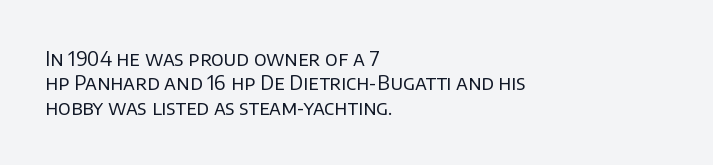
Q: Is the text bold? A: No.
Q: Is the text italic (slanted)? A: No, it is upright.
Q: Is the text underlined? A: No.
Q: How is the paragraph aligned? A: Left-aligned.
Q: Is the spacing between letters normal or unusually wide? A: Normal.
